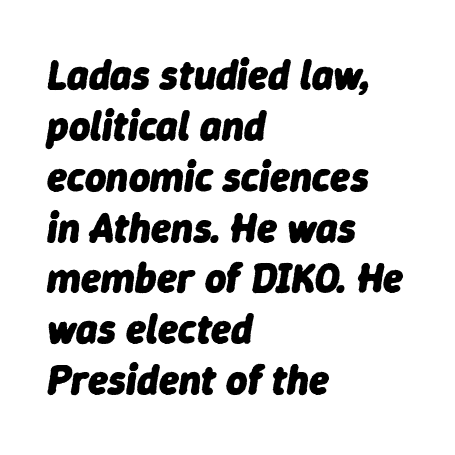
Every letter is thick-stroked: bold, no question. Does the copy run flush right? No — it runs flush left. Observe the lean: these are italic letterforms. What stands out about the letter spacing? Nothing — it is the standard amount. Underlining? Definitely not there.
